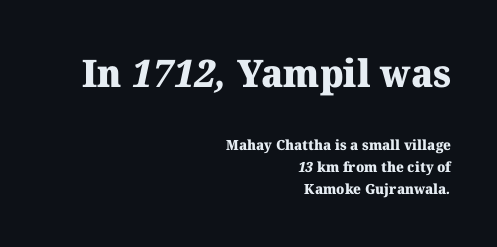
Q: Is the text bold? A: Yes.
Q: Is the typeface a serif or a sans-serif typeface? A: Serif.
Q: Is the text underlined? A: No.
Q: How is the paragraph aligned? A: Right-aligned.
Q: Is the spacing between letters normal or unusually wide? A: Normal.
Q: Is the spacing between lines tight, normal or loose? A: Normal.
Q: Which block of text is set in a larger size, the first (top) or the second (bottom)? A: The first (top) one.
Q: Width (condensed, normal, or wide)? A: Normal.
Q: Stroke contrast? A: Medium.
Q: x-height? A: Medium.
Q: Monospaced? A: No.
